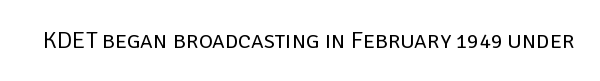
The image shows 24 px text type, upright; set normal letter spacing, not underlined.
